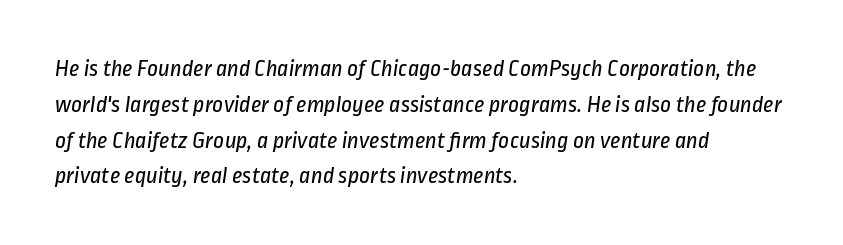
Q: Is the text bold? A: No.
Q: Is the text underlined? A: No.
Q: How is the paragraph aligned? A: Left-aligned.
Q: Is the spacing between letters normal or unusually wide? A: Normal.
Q: Is the spacing between lines tight, normal or loose? A: Normal.
